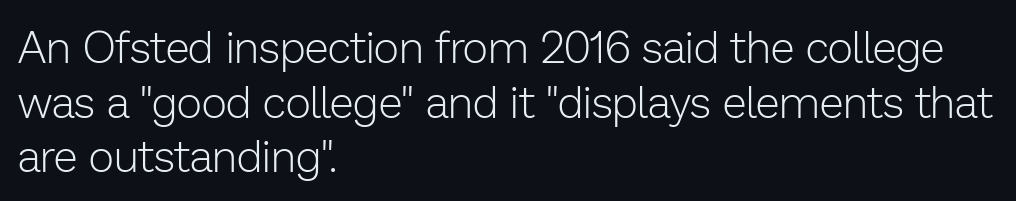
{"serif": "no", "italic": "no", "bold": "no", "weight": "light", "width": "normal", "stroke_contrast": "low", "x_height": "medium", "monospaced": "no", "underline": "no", "align": "left", "line_spacing_ratio": 1.24, "letter_spacing": "normal", "letter_spacing_em": 0.0, "glyph_px": 44}
